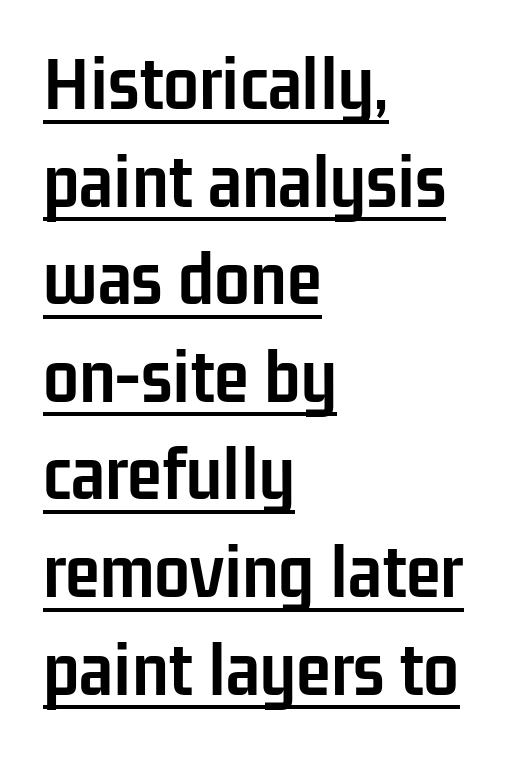
The image shows 80 px semibold, condensed sans-serif type, upright; set left-aligned, line spacing 1.22x, normal letter spacing, underlined; low stroke contrast and a medium x-height.
